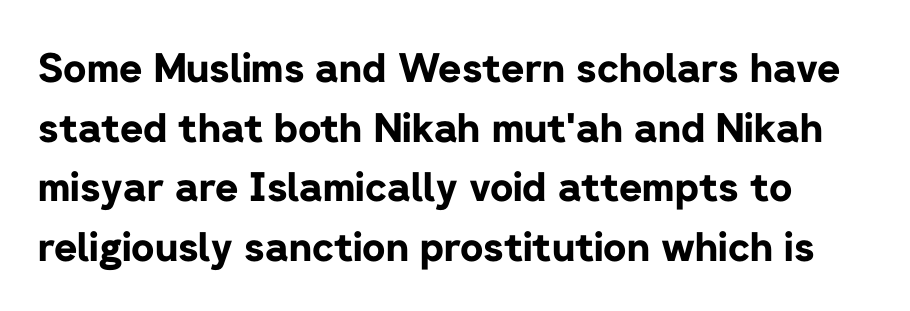
The image shows 40 px bold sans-serif type, upright; set normal line spacing (1.49x), normal letter spacing, not underlined; low stroke contrast and a medium x-height.
